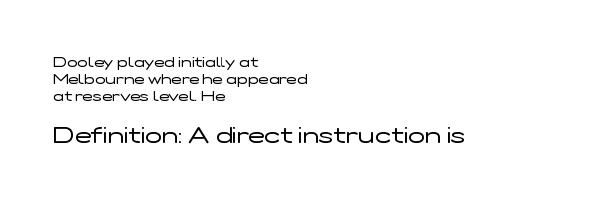
{"italic": "no", "bold": "no", "underline": "no", "align": "left", "line_spacing_ratio": 1.21, "letter_spacing": "normal", "letter_spacing_em": 0.0, "larger_block": "second", "size_ratio": 1.57, "glyph_px": 22}
